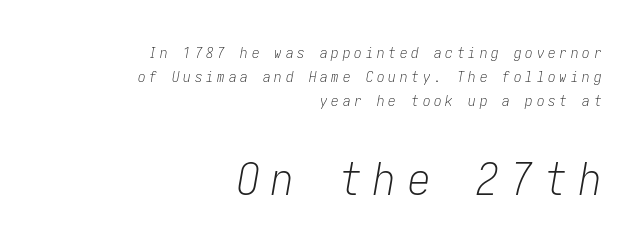
{"italic": "yes", "lean": "right", "slant_degrees": 10, "bold": "no", "weight": "light", "width": "condensed", "stroke_contrast": "low", "x_height": "medium", "underline": "no", "align": "right", "line_spacing": "normal", "line_spacing_ratio": 1.59, "letter_spacing": "wide", "letter_spacing_em": 0.26, "larger_block": "second", "size_ratio": 3.0, "glyph_px": 45}
